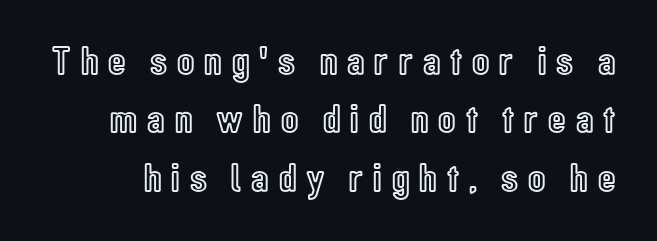
Q: Is the text italic (slanted)? A: No, it is upright.
Q: Is the text underlined? A: No.
Q: Is the spacing between letters normal or unusually wide? A: Unusually wide.
Q: Is the spacing between lines tight, normal or loose? A: Normal.
Q: Width (condensed, normal, or wide)? A: Condensed.
Q: x-height? A: Medium.
Q: Monospaced? A: No.
